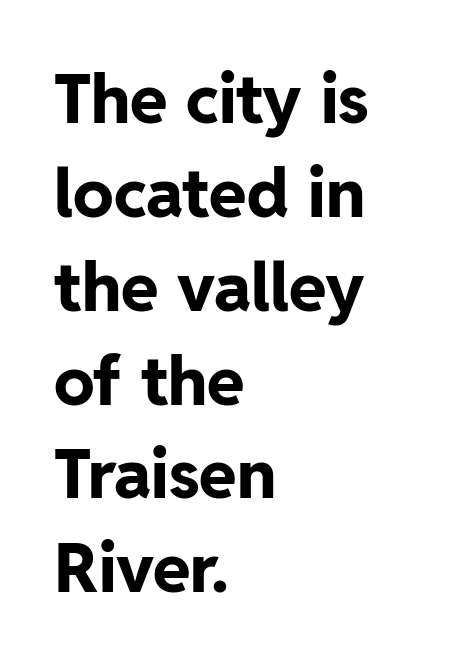
{"serif": "no", "italic": "no", "bold": "yes", "weight": "bold", "width": "normal", "stroke_contrast": "low", "x_height": "medium", "monospaced": "no", "underline": "no", "align": "left", "line_spacing": "normal", "line_spacing_ratio": 1.38, "letter_spacing": "normal", "letter_spacing_em": 0.0, "glyph_px": 68}
